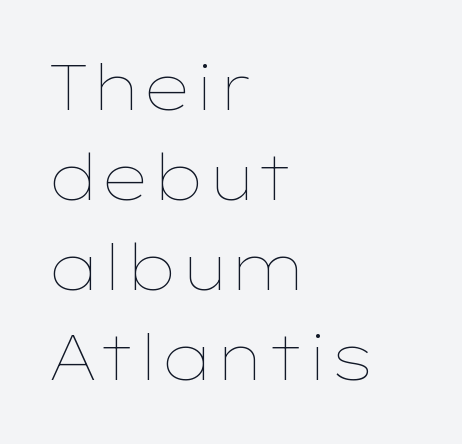
The image shows 63 px thin, wide type, upright; set left-aligned, normal line spacing (1.43x), normal letter spacing, not underlined; low stroke contrast and a medium x-height.
